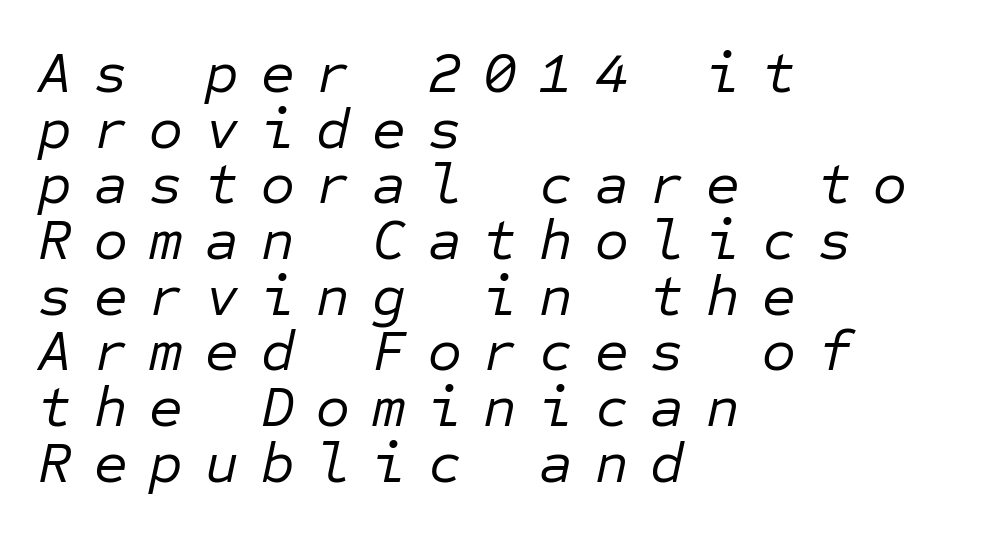
Whoever set this chose condensed vertical rhythm over breathing room. The letters march in equal steps, a hallmark of fixed-pitch type. The foot of each line stays bare and open. The paragraph has a hard left edge and a soft right edge. The face used here is rendered with a markedly widened letterfit. This is oblique type, the kind used for emphasis or titles.
